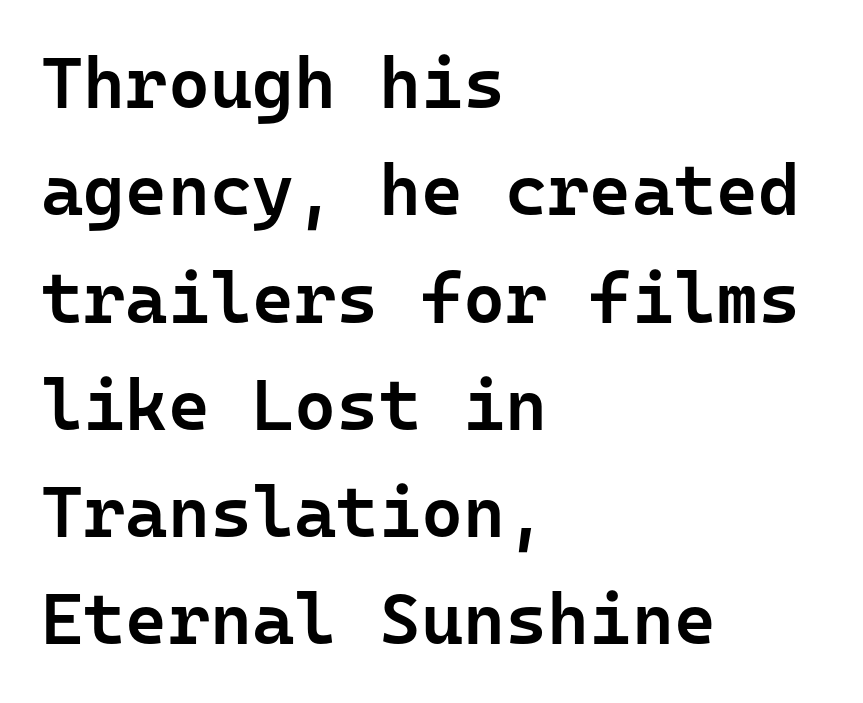
The face used here is a sans, in the tradition of grotesques and geometrics. Designer's note — italics off, roman on. The typesetter chose a ragged-right arrangement here. Characters follow at the spacing the type designer built in.
